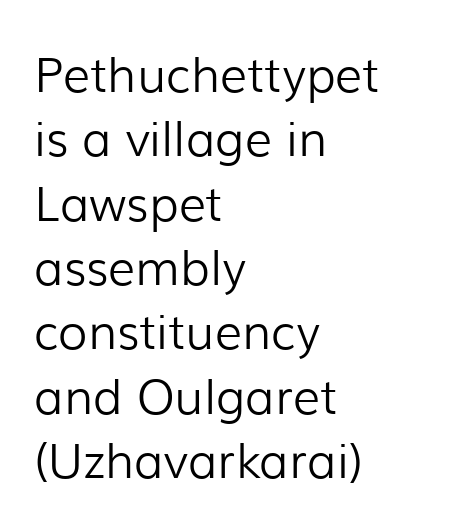
The image shows 48 px light sans-serif type, upright; set left-aligned, normal line spacing (1.34x), normal letter spacing, not underlined; low stroke contrast and a medium x-height.
